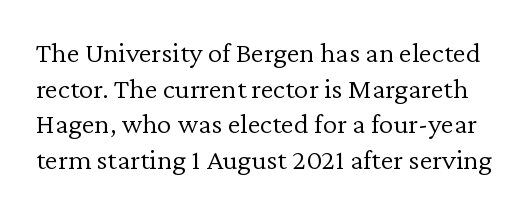
The image shows 29 px light serif type, upright; set line spacing 1.23x, normal letter spacing, not underlined; low stroke contrast and a medium x-height.
